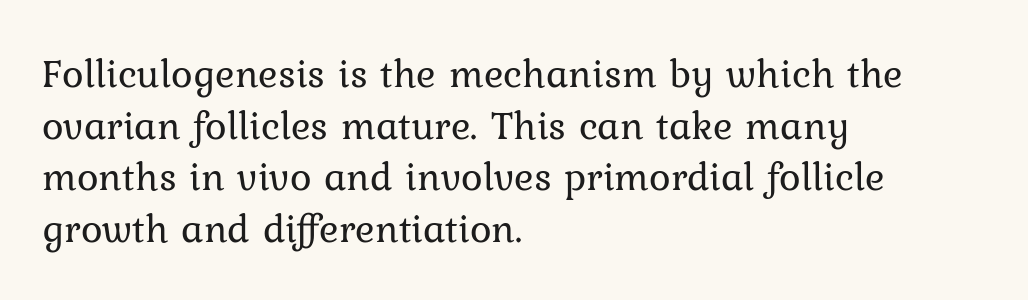
The typography opts for an upright posture over an oblique one. The face looks like a standard text weight, possibly lighter. Serif or sans? Serif — the stroke terminals have little feet. Baseline-to-baseline distance is the conventional proportion of letter height. The rendering keeps characters at their native spacing. This sample is left-justified, so line endings fall wherever the words run out.
